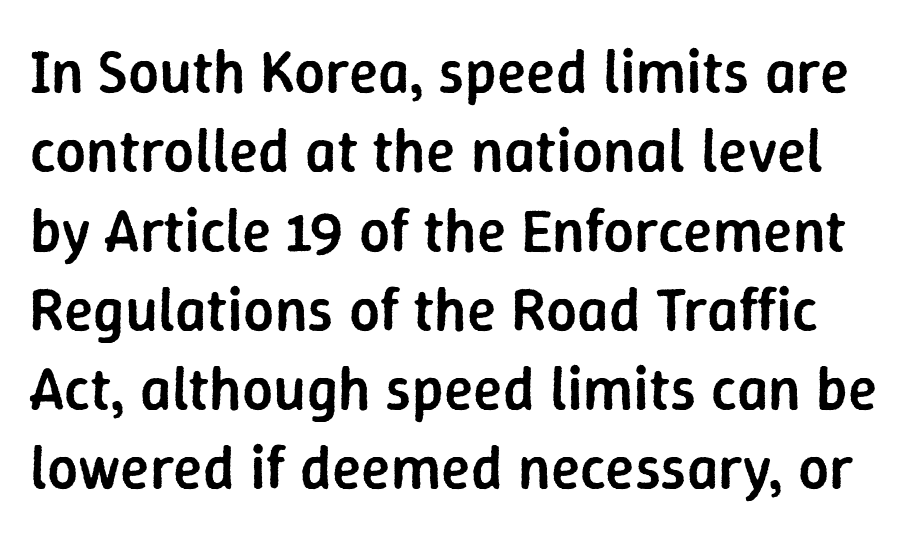
There is no visible air inserted between adjacent glyphs. You could not count columns in this text — the font is proportionally spaced. Regarding serifs, this sample does without them. Only glyphs here, with clear space below each row.
